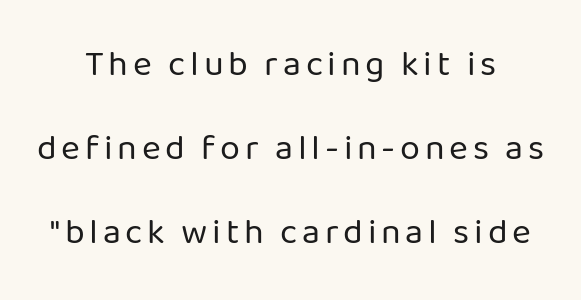
{"serif": "no", "italic": "no", "bold": "no", "weight": "regular", "width": "normal", "stroke_contrast": "low", "x_height": "medium", "monospaced": "no", "underline": "no", "line_spacing": "loose", "line_spacing_ratio": 2.33, "glyph_px": 36}
